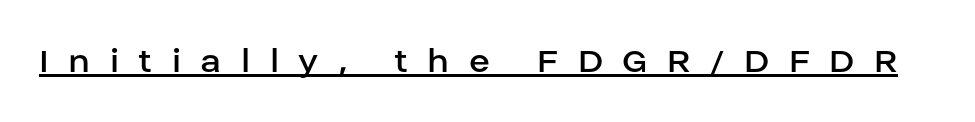
Are there feet on the stems? There aren't — it's a sans. Do the characters align in a grid? No, the font is proportional. These lines have a slow, spaced-out rhythm from letter to letter. Every character sits straight up, as roman type does.
